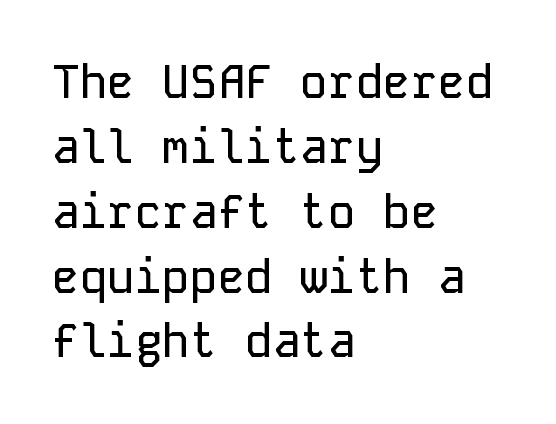
The designer left line spacing at the default. The glyphs in this specimen are sans serif. Typeset ragged right — the left edge is the straight one. Each letter, wide or thin by design, is forced into the same width here. The lettering stays uniformly vertical, giving the passage a roman look. Caption: standard tracking, unaltered.
